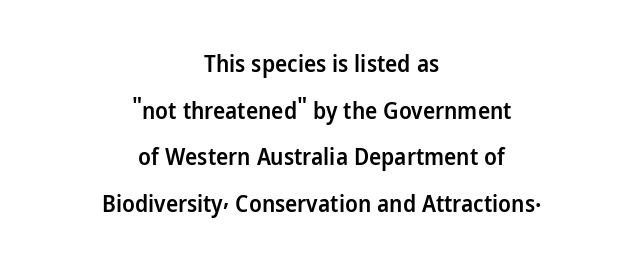
The compositor balanced each line on the midline. Posture: vertical. The rendering uses a large line-height, opening up the rows. The letterforms sit shoulder to shoulder at normal distance. Strokes here are thickened, but only to semibold level. Plain, unruled lines of type.
